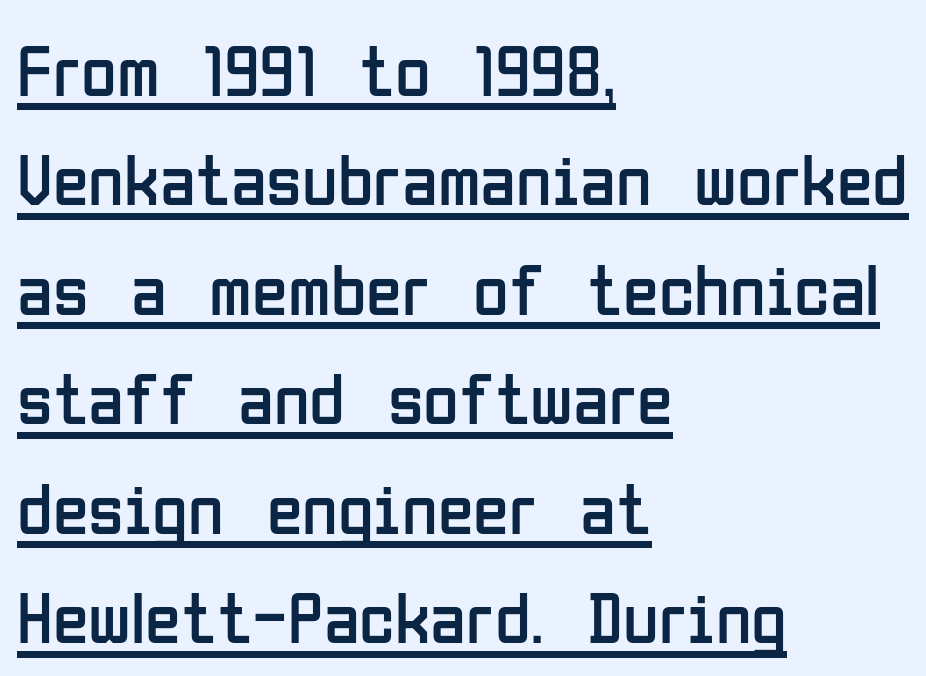
Q: Is the text bold? A: No.
Q: Is the text italic (slanted)? A: No, it is upright.
Q: Is the typeface a serif or a sans-serif typeface? A: Sans-serif.
Q: Is the text underlined? A: Yes.
Q: How is the paragraph aligned? A: Left-aligned.
Q: Is the spacing between letters normal or unusually wide? A: Normal.
Q: Is the spacing between lines tight, normal or loose? A: Normal.
Q: Width (condensed, normal, or wide)? A: Condensed.
Q: Stroke contrast? A: Low.
Q: x-height? A: Medium.
Q: Monospaced? A: No.
